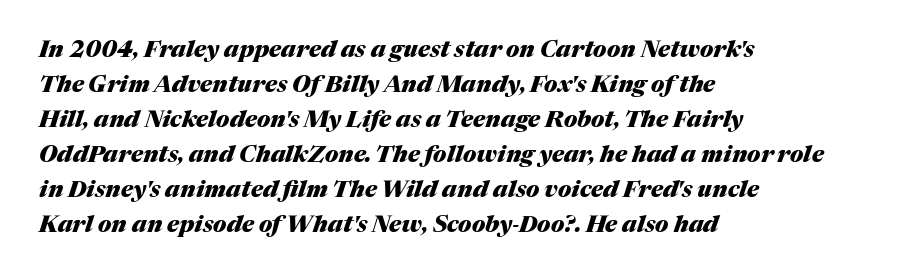
{"italic": "yes", "lean": "right", "slant_degrees": 17, "bold": "yes", "underline": "no", "align": "left", "line_spacing": "normal", "line_spacing_ratio": 1.52, "letter_spacing": "normal", "letter_spacing_em": 0.0, "glyph_px": 23}
